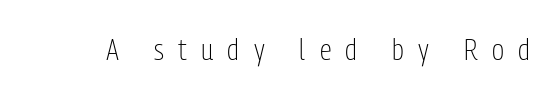
Q: Is the text bold? A: No.
Q: Is the text italic (slanted)? A: No, it is upright.
Q: Is the typeface a serif or a sans-serif typeface? A: Sans-serif.
Q: Is the text underlined? A: No.
Q: Is the spacing between letters normal or unusually wide? A: Unusually wide.
Q: Width (condensed, normal, or wide)? A: Condensed.
Q: Stroke contrast? A: Low.
Q: x-height? A: Medium.
Q: Monospaced? A: No.
